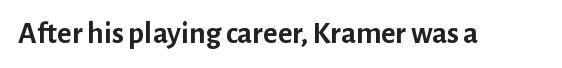
The image shows 31 px semibold sans-serif type, upright; set normal letter spacing, not underlined; low stroke contrast and a medium x-height.
